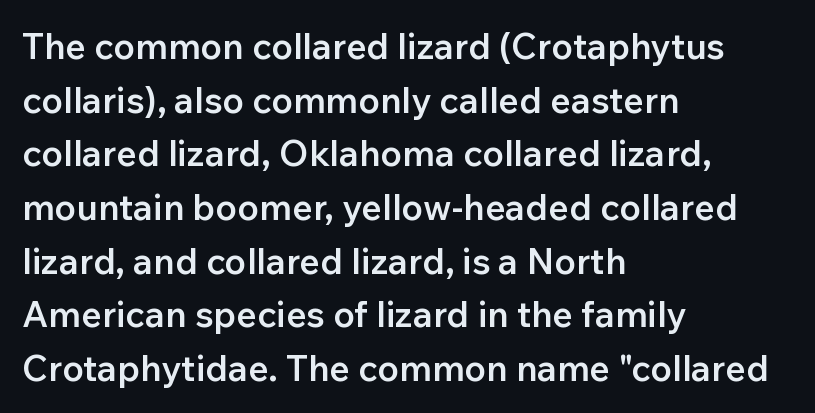
{"serif": "no", "italic": "no", "bold": "semi", "weight": "semibold", "width": "normal", "stroke_contrast": "low", "x_height": "medium", "monospaced": "no", "underline": "no", "align": "left", "line_spacing": "normal", "line_spacing_ratio": 1.49, "letter_spacing": "normal", "letter_spacing_em": 0.0, "glyph_px": 36}
